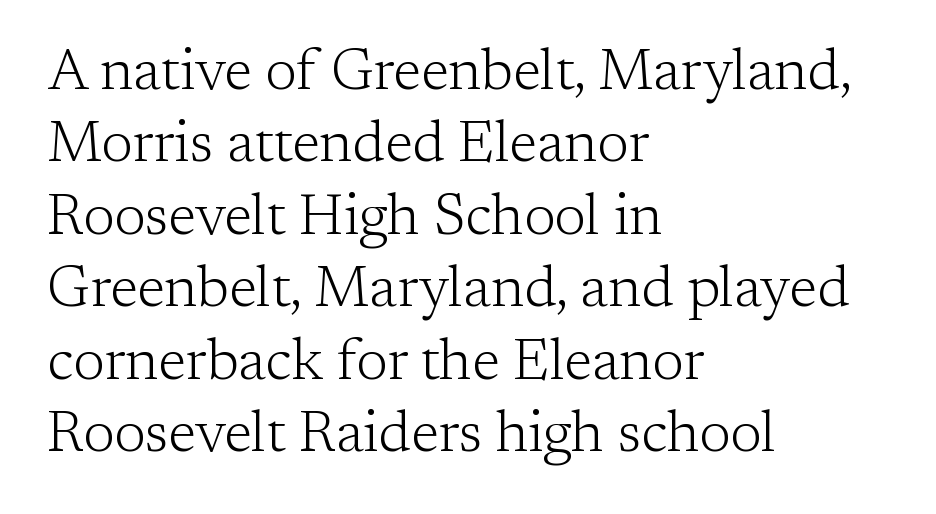
These lines are set flush left with a ragged right edge. The passage shown has conventional tracking throughout. The rendering uses natural spacing where letterforms have individual widths. The typeface has the unassuming heft of standard copy or less. The letters stand straight up with perfectly vertical stems.
